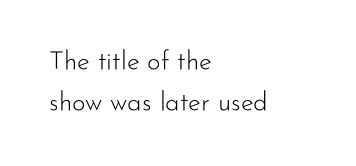
The image shows 26 px text type, upright; set left-aligned, normal line spacing (1.57x), normal letter spacing, not underlined.
